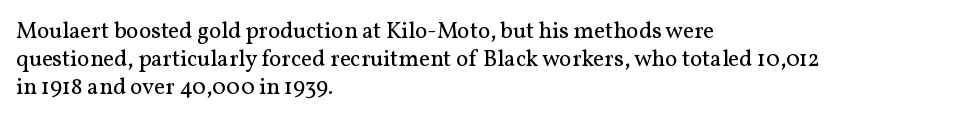
The image shows 23 px text type, upright; set left-aligned, line spacing 1.22x, normal letter spacing, not underlined.
